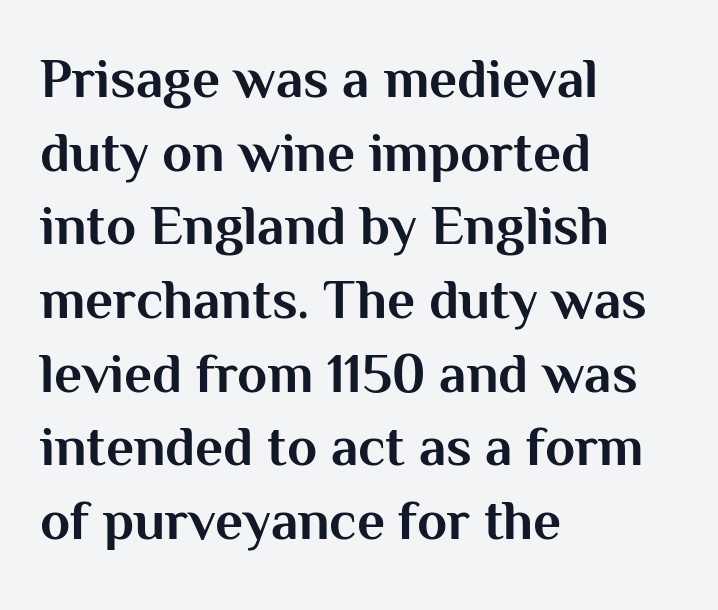
Q: Is the text bold? A: Yes.
Q: Is the text italic (slanted)? A: No, it is upright.
Q: Is the typeface a serif or a sans-serif typeface? A: Sans-serif.
Q: Is the text underlined? A: No.
Q: How is the paragraph aligned? A: Left-aligned.
Q: Is the spacing between letters normal or unusually wide? A: Normal.
Q: Is the spacing between lines tight, normal or loose? A: Normal.
Q: Width (condensed, normal, or wide)? A: Normal.
Q: Stroke contrast? A: Medium.
Q: x-height? A: Medium.
Q: Monospaced? A: No.
